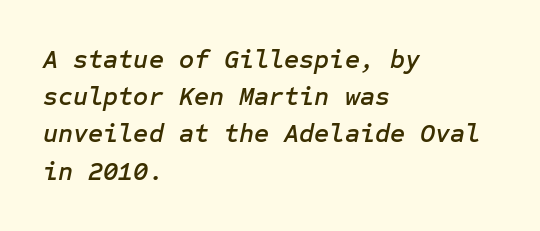
The image shows 26 px text type, italic (leaning right); set left-aligned, normal line spacing (1.43x), normal letter spacing, not underlined.
